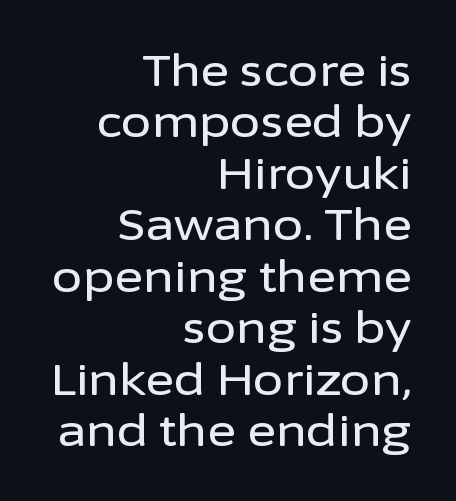
Is there any slant? The stems are plumb. This sample is right-justified, so line beginnings fall wherever the words allow. The typeface chosen for these lines omits serifs. Character widths vary here, with narrow letters taking less room than wide ones. Check the space under the baseline: it is left empty.
